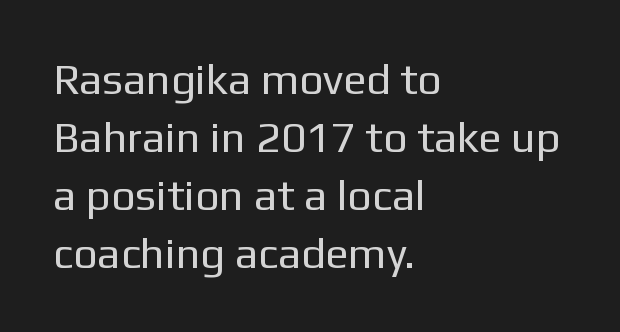
Q: Is the text bold? A: No.
Q: Is the text italic (slanted)? A: No, it is upright.
Q: Is the typeface a serif or a sans-serif typeface? A: Sans-serif.
Q: Is the text underlined? A: No.
Q: How is the paragraph aligned? A: Left-aligned.
Q: Is the spacing between letters normal or unusually wide? A: Normal.
Q: Is the spacing between lines tight, normal or loose? A: Normal.
Q: Width (condensed, normal, or wide)? A: Normal.
Q: Stroke contrast? A: Low.
Q: x-height? A: Medium.
Q: Monospaced? A: No.
